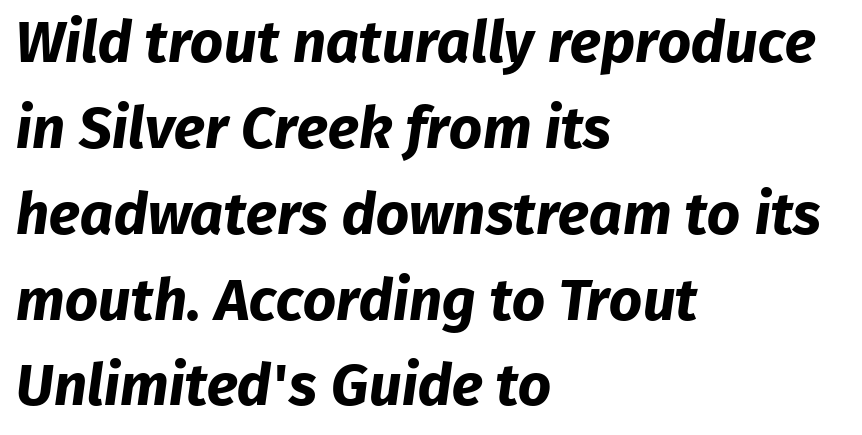
The image shows 58 px bold sans-serif type; set left-aligned, normal line spacing (1.48x), normal letter spacing, not underlined; low stroke contrast and a medium x-height.
